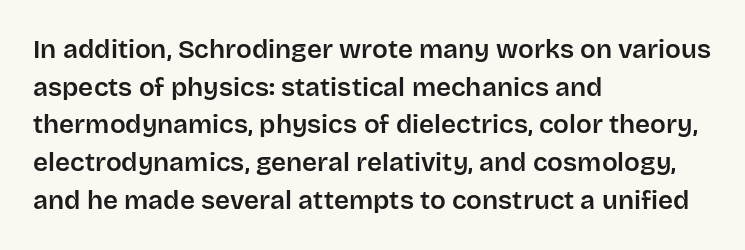
Q: Is the text italic (slanted)? A: No, it is upright.
Q: Is the text underlined? A: No.
Q: How is the paragraph aligned? A: Left-aligned.
Q: Is the spacing between letters normal or unusually wide? A: Normal.
Q: Is the spacing between lines tight, normal or loose? A: Normal.
